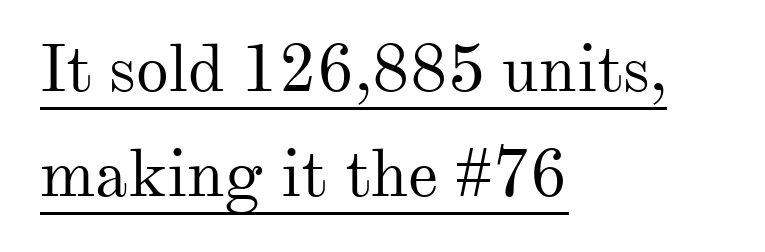
{"serif": "yes", "italic": "no", "bold": "no", "weight": "regular", "width": "normal", "stroke_contrast": "medium", "x_height": "small", "monospaced": "no", "underline": "yes", "align": "left", "line_spacing": "normal", "line_spacing_ratio": 1.59, "letter_spacing": "normal", "letter_spacing_em": 0.0, "glyph_px": 66}
